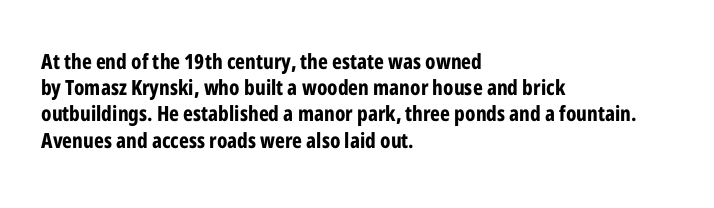
Q: Is the text bold? A: Yes.
Q: Is the text italic (slanted)? A: No, it is upright.
Q: Is the text underlined? A: No.
Q: How is the paragraph aligned? A: Left-aligned.
Q: Is the spacing between letters normal or unusually wide? A: Normal.
Q: Is the spacing between lines tight, normal or loose? A: Normal.
